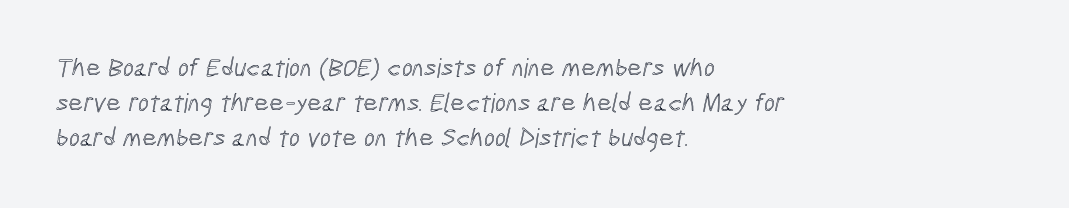
{"underline": "no", "align": "left", "line_spacing": "normal", "line_spacing_ratio": 1.35, "letter_spacing": "normal", "letter_spacing_em": 0.0, "glyph_px": 26}
